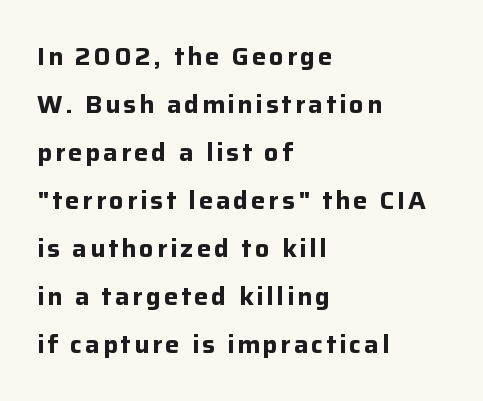
The image shows 24 px bold type, upright; set left-aligned, loose line spacing (2.0x), not underlined.
